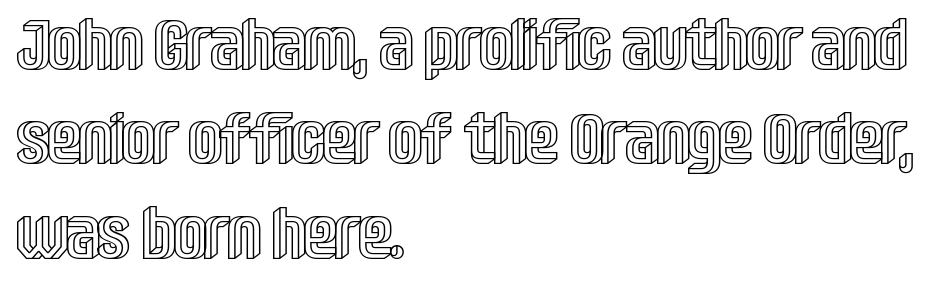
{"italic": "no", "width": "condensed", "x_height": "large", "monospaced": "no", "underline": "no", "align": "left", "line_spacing": "normal", "line_spacing_ratio": 1.31, "letter_spacing": "normal", "letter_spacing_em": 0.0, "glyph_px": 72}
